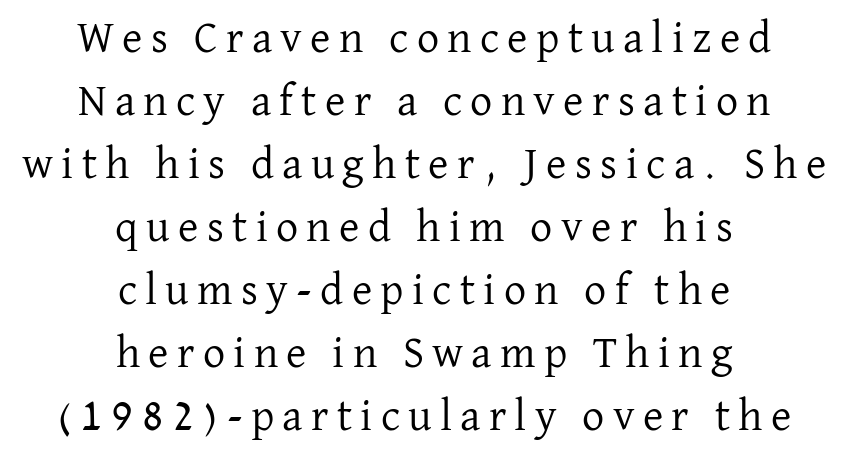
The image shows 44 px regular-weight serif type, upright; set centered, normal line spacing (1.43x), not underlined; low stroke contrast and a medium x-height.
